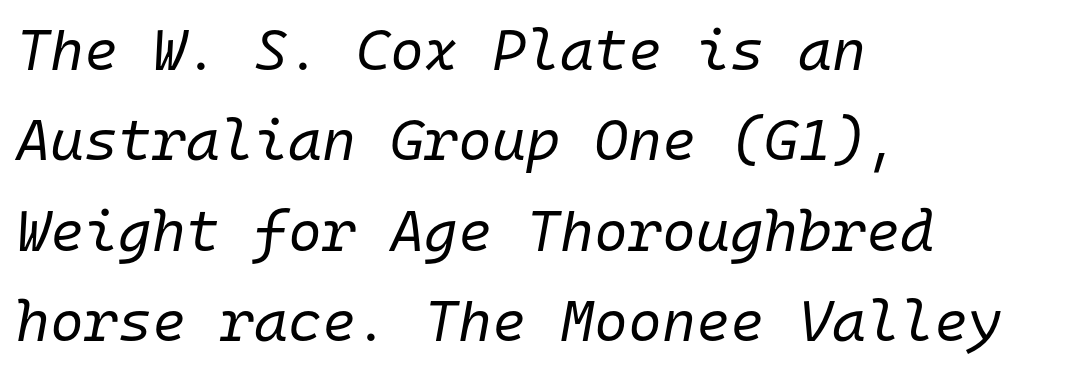
These lines were composed using italics. The face used here is monospaced, like something from a code editor. Visually the block forms a straight wall on the left and a jagged coastline on the right. This rendering features lettering with no underline. What stands out about the letter spacing? Nothing — it is the standard amount.
